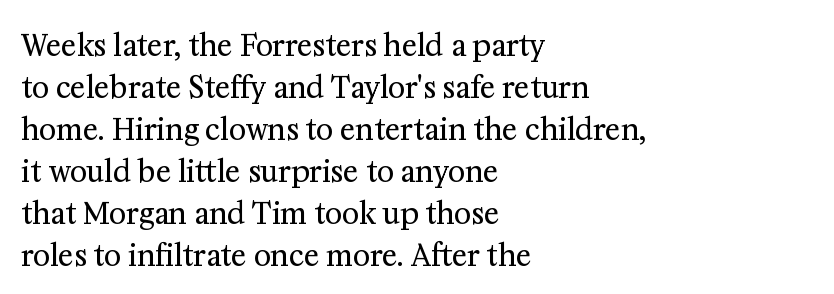
Q: Is the text bold? A: No.
Q: Is the text italic (slanted)? A: No, it is upright.
Q: Is the typeface a serif or a sans-serif typeface? A: Serif.
Q: Is the text underlined? A: No.
Q: How is the paragraph aligned? A: Left-aligned.
Q: Is the spacing between letters normal or unusually wide? A: Normal.
Q: Is the spacing between lines tight, normal or loose? A: Normal.
Q: Width (condensed, normal, or wide)? A: Normal.
Q: Stroke contrast? A: Medium.
Q: x-height? A: Medium.
Q: Monospaced? A: No.
